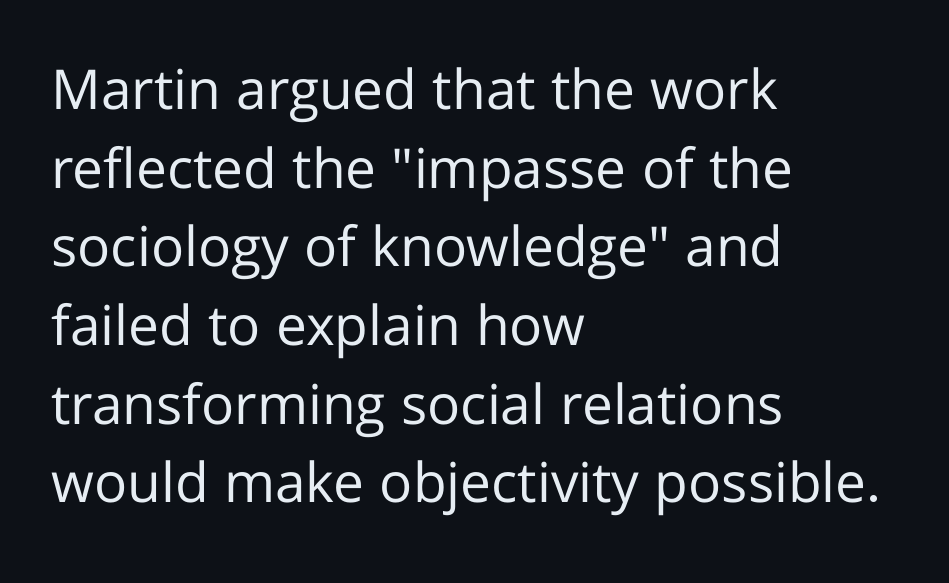
In CSS terms this would be text-align: left. Observe the absence of serifs on each vertical stroke in this sample. Underlining? Definitely not there. Every stem runs plumb, perpendicular to the baseline. Proportional: the letters do not fall into vertical columns.
